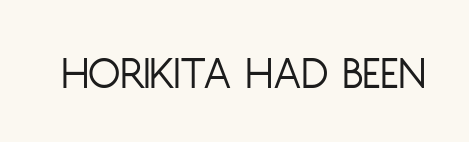
{"serif": "no", "italic": "no", "bold": "no", "weight": "light", "width": "condensed", "stroke_contrast": "low", "x_height": "large", "monospaced": "no", "underline": "no", "letter_spacing": "normal", "letter_spacing_em": 0.0, "glyph_px": 47}
